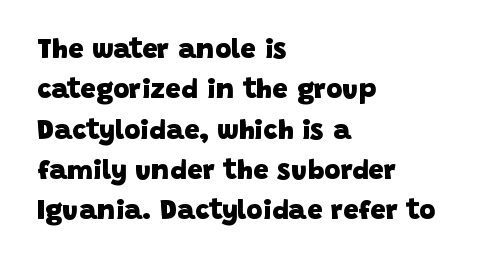
The image shows 28 px heavy sans-serif type; set left-aligned, normal line spacing (1.44x), normal letter spacing, not underlined; low stroke contrast and a large x-height.
